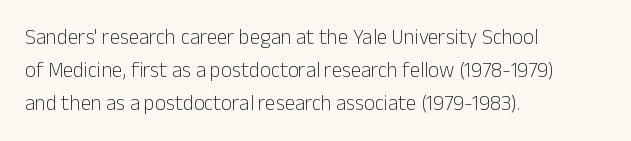
{"italic": "no", "bold": "no", "underline": "no", "align": "left", "line_spacing": "normal", "line_spacing_ratio": 1.58, "letter_spacing": "normal", "letter_spacing_em": 0.0, "glyph_px": 21}
